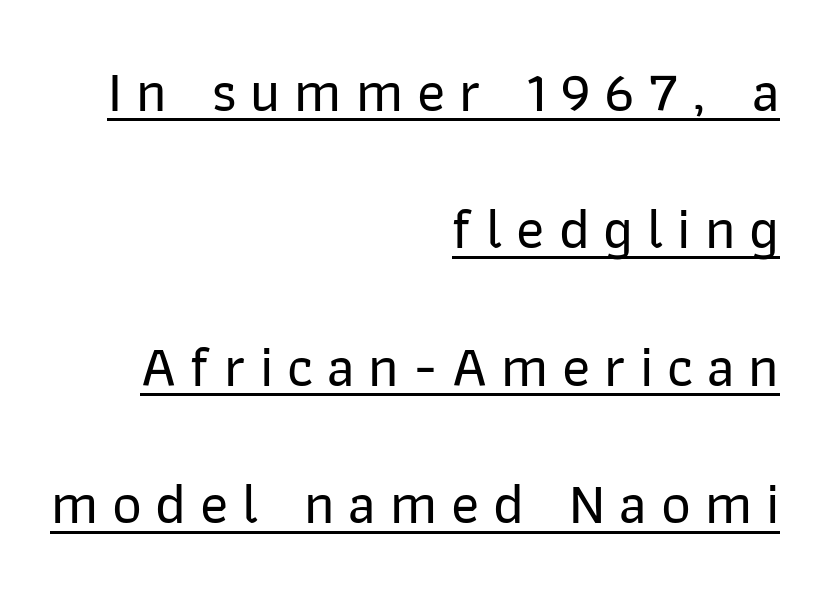
Which margin do the lines hug? The right one — the left edge is uneven. The typesetter has applied underlining to the passage shown. Observe the absence of serifs on each vertical stroke in this sample. The rendering uses a large line-height, opening up the rows. Looks like regular typesetting: each glyph gets only the width it needs. Tall strokes in this sample are plumb rather than angled.
